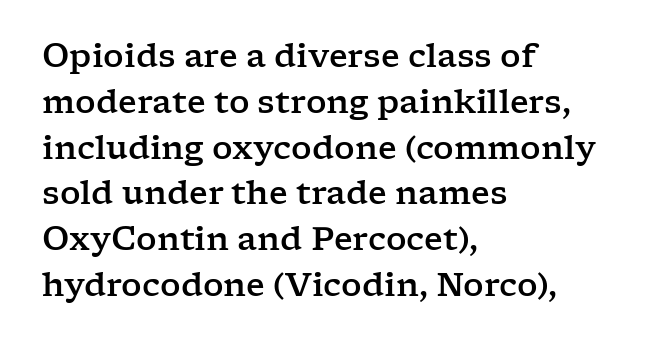
A typesetter would label this face a serif. If you measured baseline to baseline, you'd find a middling distance. Quick note: underline off. The face used here is proportionally spaced, like ordinary book or web type. Is the letter spacing exaggerated? No — it looks like the ordinary default. The ragged edge is on the right, which tells us the setting is flush left.
